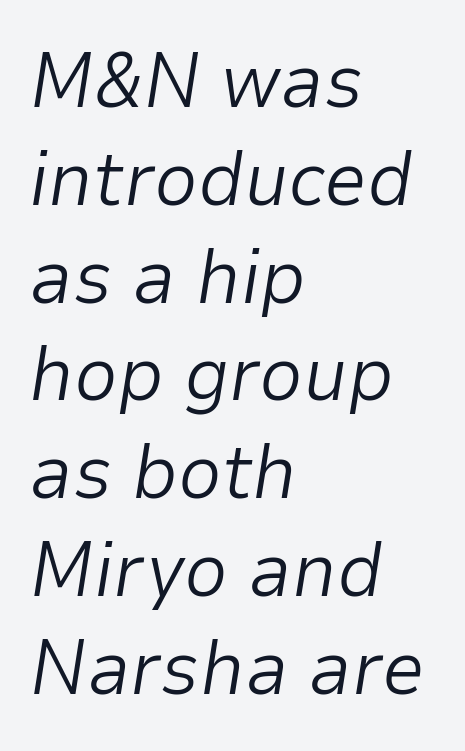
{"italic": "yes", "lean": "right", "slant_degrees": 9, "bold": "no", "weight": "light", "width": "normal", "stroke_contrast": "low", "x_height": "medium", "monospaced": "no", "underline": "no", "align": "left", "line_spacing": "normal", "line_spacing_ratio": 1.27, "letter_spacing": "normal", "letter_spacing_em": 0.0, "glyph_px": 77}
